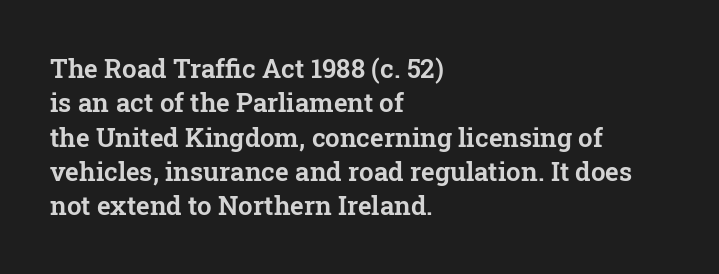
{"italic": "no", "underline": "no", "align": "left", "line_spacing": "normal", "line_spacing_ratio": 1.32, "letter_spacing": "normal", "letter_spacing_em": 0.0, "glyph_px": 26}
